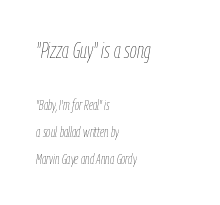
{"italic": "yes", "lean": "right", "slant_degrees": 9, "bold": "no", "underline": "no", "align": "left", "line_spacing": "loose", "line_spacing_ratio": 1.93, "letter_spacing": "normal", "letter_spacing_em": 0.0, "larger_block": "first", "size_ratio": 1.57, "glyph_px": 22}
